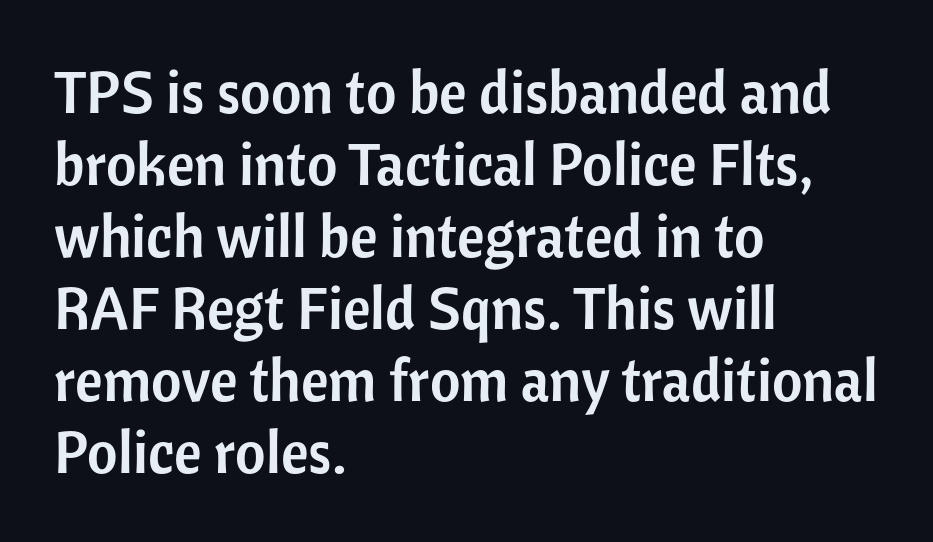
{"serif": "no", "italic": "no", "width": "normal", "stroke_contrast": "low", "x_height": "medium", "monospaced": "no", "underline": "no", "align": "left", "line_spacing_ratio": 1.22, "letter_spacing": "normal", "letter_spacing_em": 0.0, "glyph_px": 59}
